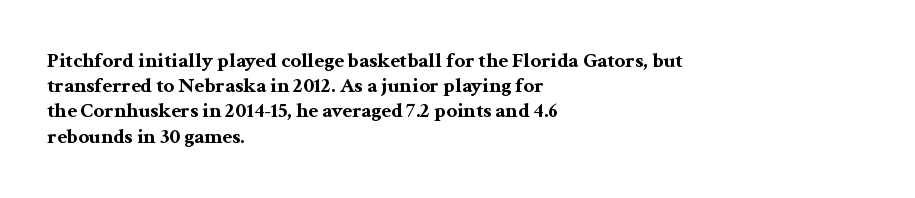
{"italic": "no", "bold": "yes", "underline": "no", "align": "left", "line_spacing_ratio": 1.2, "letter_spacing": "normal", "letter_spacing_em": 0.0, "glyph_px": 21}
